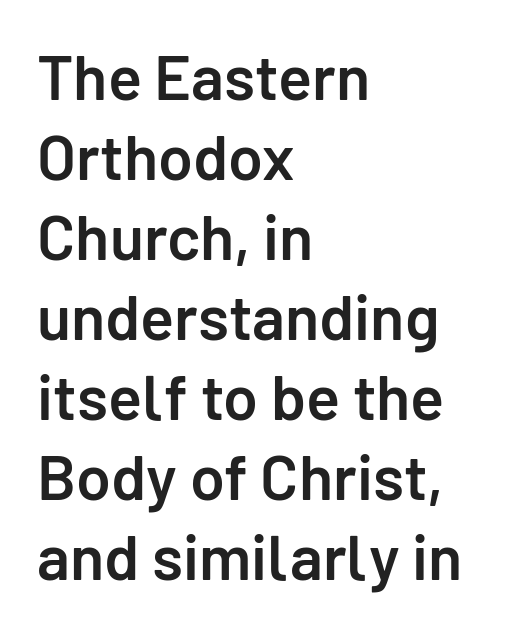
Regarding leading, the lines here are spaced in the standard way. Just letters on the line, the space beneath them empty. Varying glyph widths throughout — classic text-font behaviour. Standard letterfit; no display-style spreading of the glyphs. Students, this is semibold: more ink than regular, less than bold. Layout note: lines flush left.
